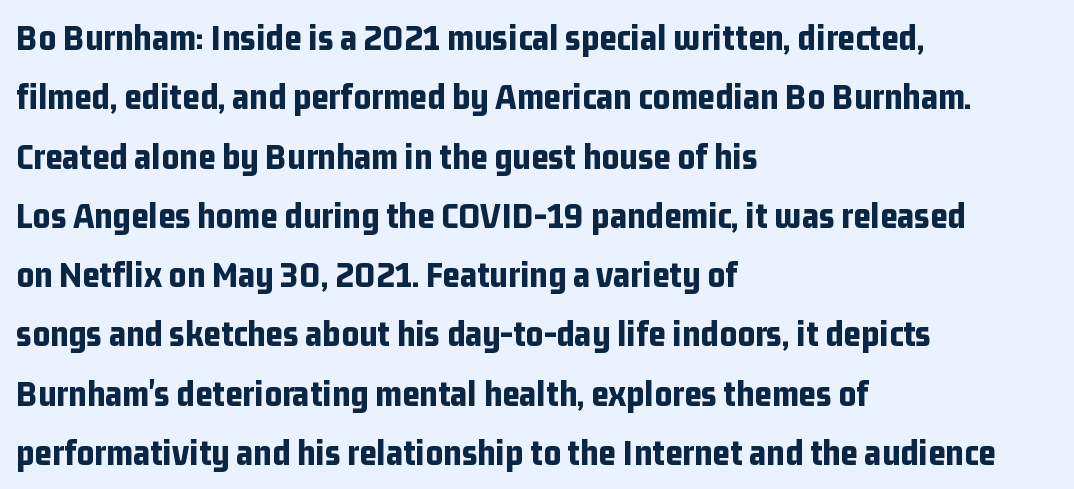
{"serif": "no", "italic": "no", "bold": "yes", "weight": "bold", "width": "condensed", "stroke_contrast": "low", "x_height": "medium", "monospaced": "no", "underline": "no", "align": "left", "line_spacing": "normal", "line_spacing_ratio": 1.56, "letter_spacing": "normal", "letter_spacing_em": 0.0, "glyph_px": 38}
